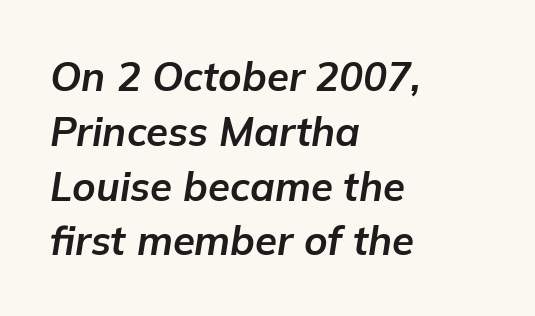
{"italic": "yes", "lean": "right", "slant_degrees": 9, "bold": "yes", "weight": "bold", "width": "normal", "stroke_contrast": "low", "x_height": "medium", "monospaced": "no", "underline": "no", "align": "left", "line_spacing": "normal", "line_spacing_ratio": 1.37, "letter_spacing": "normal", "letter_spacing_em": 0.0, "glyph_px": 40}
